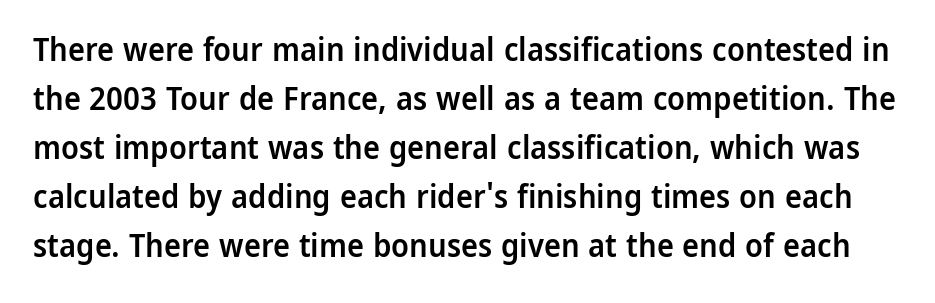
{"serif": "no", "italic": "no", "bold": "semi", "weight": "semibold", "width": "normal", "stroke_contrast": "low", "x_height": "medium", "monospaced": "no", "underline": "no", "line_spacing": "normal", "line_spacing_ratio": 1.53, "letter_spacing": "normal", "letter_spacing_em": 0.0, "glyph_px": 32}
